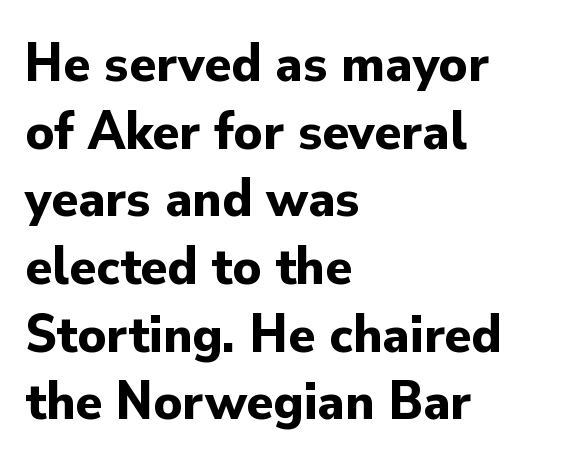
Q: Is the text bold? A: Yes.
Q: Is the text italic (slanted)? A: No, it is upright.
Q: Is the typeface a serif or a sans-serif typeface? A: Sans-serif.
Q: Is the text underlined? A: No.
Q: How is the paragraph aligned? A: Left-aligned.
Q: Is the spacing between letters normal or unusually wide? A: Normal.
Q: Width (condensed, normal, or wide)? A: Normal.
Q: Stroke contrast? A: Low.
Q: x-height? A: Small.
Q: Monospaced? A: No.
